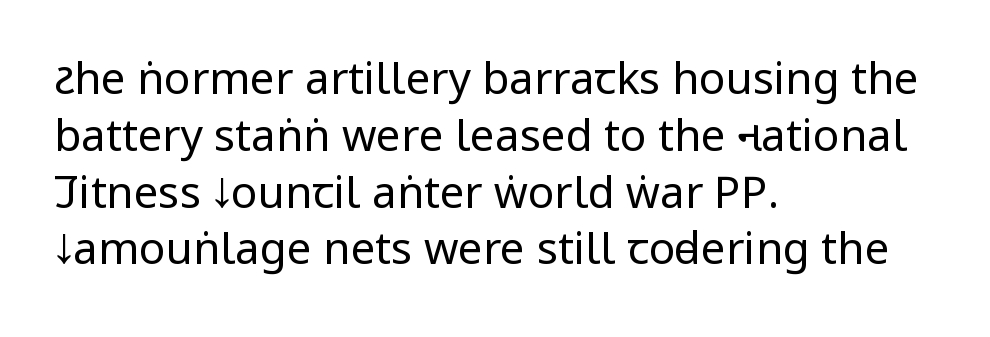
{"serif": "no", "italic": "no", "bold": "no", "weight": "regular", "width": "condensed", "stroke_contrast": "low", "x_height": "large", "monospaced": "no", "underline": "no", "align": "left", "line_spacing": "normal", "line_spacing_ratio": 1.29, "letter_spacing": "normal", "letter_spacing_em": 0.0, "glyph_px": 44}
